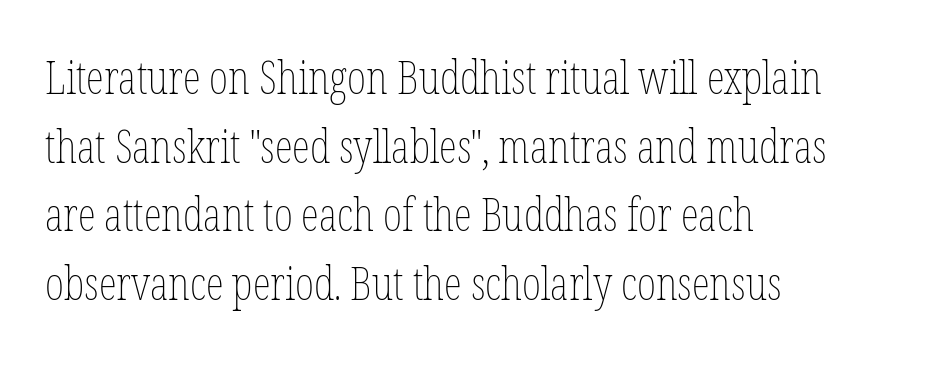
The image shows 46 px thin, condensed type, upright; set left-aligned, normal line spacing (1.49x), normal letter spacing, not underlined; low stroke contrast and a medium x-height.
